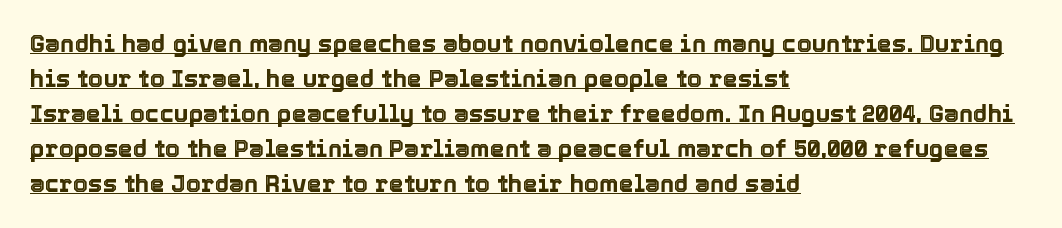
These lines stack with their left ends in a neat column. Evenly set lines give the paragraph a standard silhouette. Between one letter and the next there's only the usual sliver of space. Honestly, the underline is the first thing you notice here.
